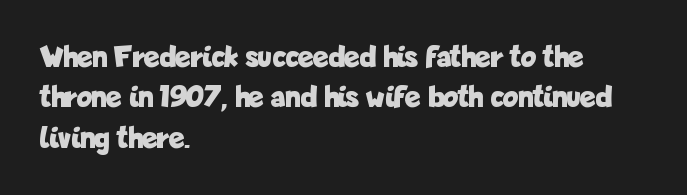
The image shows 32 px bold, condensed sans-serif type, upright; set left-aligned, normal line spacing (1.26x), normal letter spacing, not underlined; low stroke contrast and a medium x-height.
